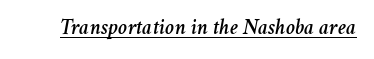
An italicized treatment has been applied to the whole sample. In designer terms, the underline attribute is active on this setting. This sample uses plain, unmodified letter spacing.
